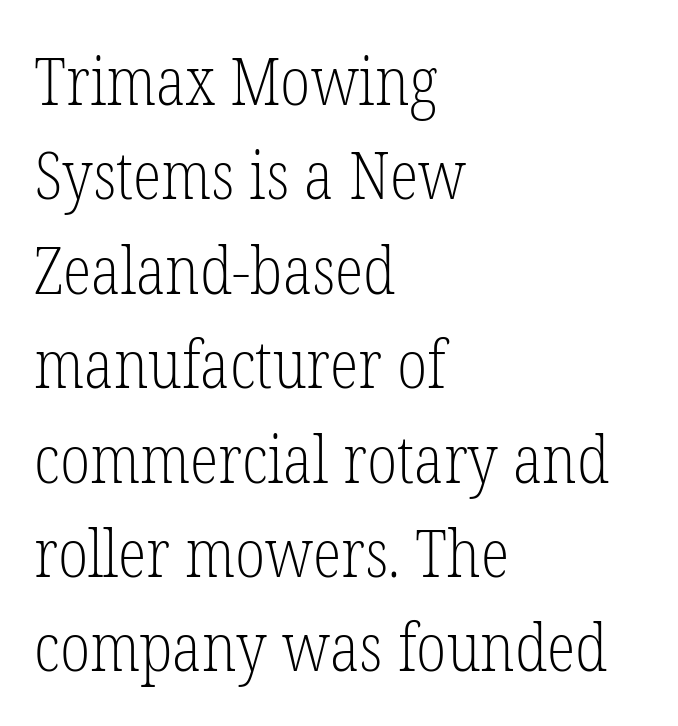
Words appear dense and cohesive because spacing is normal. The typesetter chose a ragged-right arrangement here. Spacing verdict: proportional, widths tailored to each character. Nobody drew a line under any word here. Vertically, the passage feels balanced, rows spaced as you'd expect.
